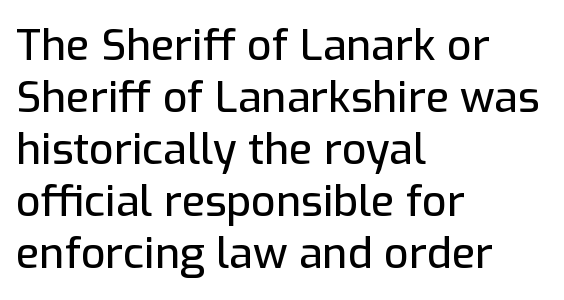
The image shows 43 px sans-serif type, upright; set left-aligned, line spacing 1.21x, normal letter spacing, not underlined; low stroke contrast and a medium x-height.
